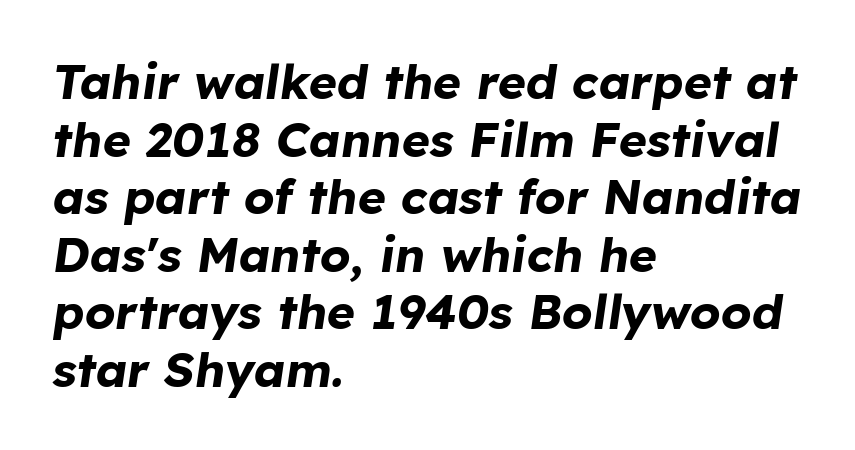
{"italic": "yes", "lean": "right", "slant_degrees": 8, "bold": "yes", "weight": "bold", "width": "normal", "stroke_contrast": "low", "x_height": "medium", "monospaced": "no", "underline": "no", "align": "left", "line_spacing_ratio": 1.2, "letter_spacing": "normal", "letter_spacing_em": 0.0, "glyph_px": 48}
